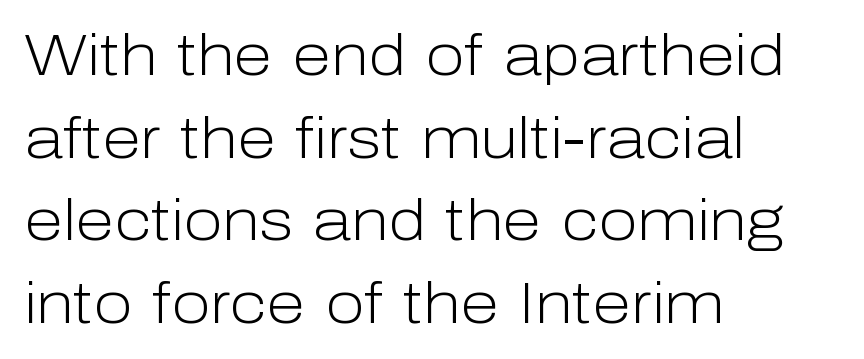
Q: Is the text bold? A: No.
Q: Is the text italic (slanted)? A: No, it is upright.
Q: Is the typeface a serif or a sans-serif typeface? A: Sans-serif.
Q: Is the text underlined? A: No.
Q: How is the paragraph aligned? A: Left-aligned.
Q: Is the spacing between letters normal or unusually wide? A: Normal.
Q: Is the spacing between lines tight, normal or loose? A: Normal.
Q: Width (condensed, normal, or wide)? A: Normal.
Q: Stroke contrast? A: Low.
Q: x-height? A: Medium.
Q: Monospaced? A: No.
